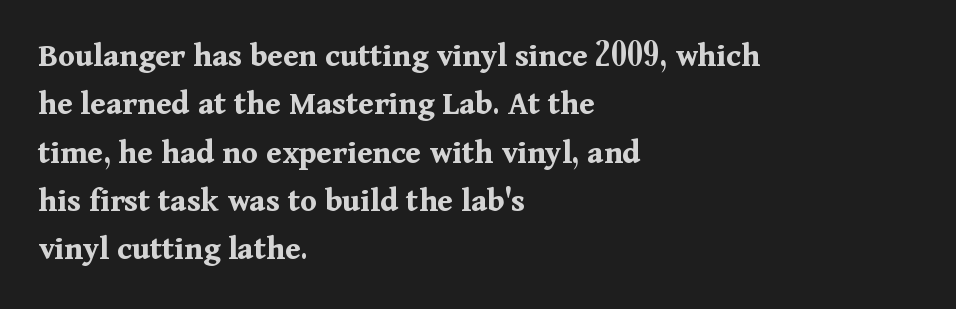
The image shows 34 px bold serif type, upright; set left-aligned, normal line spacing (1.42x), normal letter spacing, not underlined; medium stroke contrast and a medium x-height.
